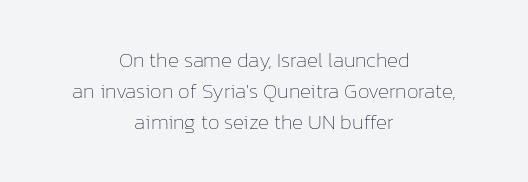
Q: Is the text bold? A: No.
Q: Is the text italic (slanted)? A: No, it is upright.
Q: Is the text underlined? A: No.
Q: How is the paragraph aligned? A: Centered.
Q: Is the spacing between letters normal or unusually wide? A: Normal.
Q: Is the spacing between lines tight, normal or loose? A: Normal.
